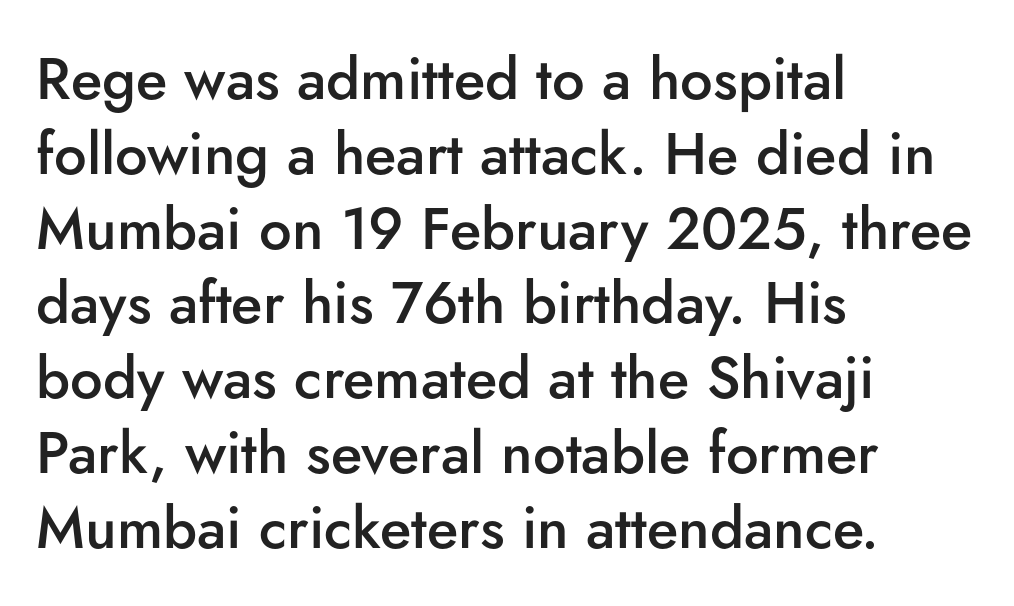
Each word holds together tightly as a unit, with standard inter-letter gaps. Note the varied advance widths — an 'i' is clearly narrower than an 'm'. Honestly, there is no underline to notice here at all. This is moderately heavy type, rendered in semibold.
